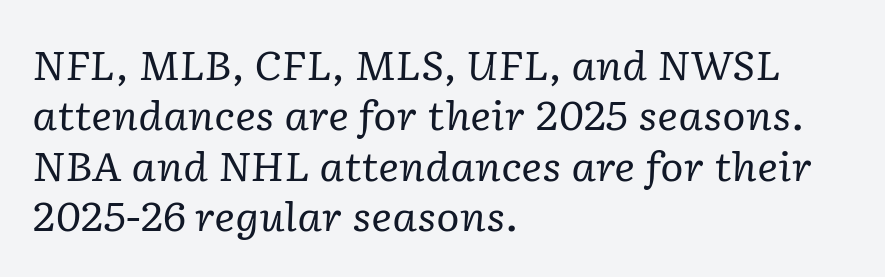
{"serif": "yes", "italic": "yes", "lean": "right", "slant_degrees": 2, "bold": "no", "weight": "regular", "width": "normal", "stroke_contrast": "low", "x_height": "medium", "monospaced": "no", "underline": "no", "align": "left", "line_spacing": "normal", "line_spacing_ratio": 1.26, "letter_spacing": "normal", "letter_spacing_em": 0.0, "glyph_px": 40}
